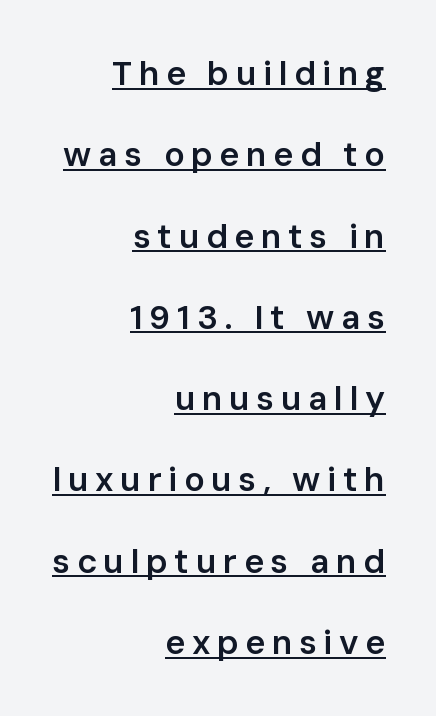
The image shows 34 px semibold sans-serif type, upright; set right-aligned, loose line spacing (2.39x), underlined; low stroke contrast and a medium x-height.
